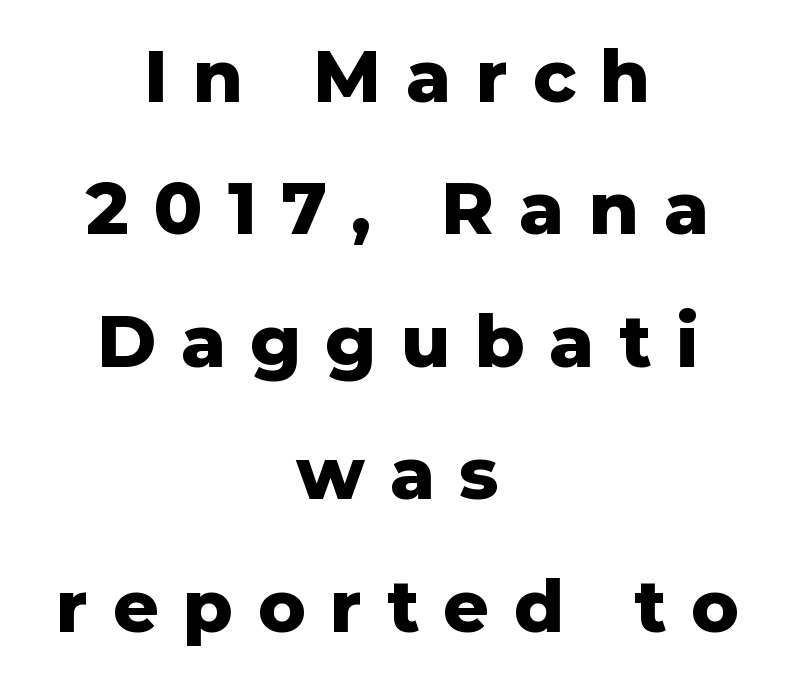
The image shows 72 px heavy sans-serif type, upright; set centered, line spacing 1.84x, unusually wide letter spacing (+0.34 em), not underlined; low stroke contrast and a medium x-height.
